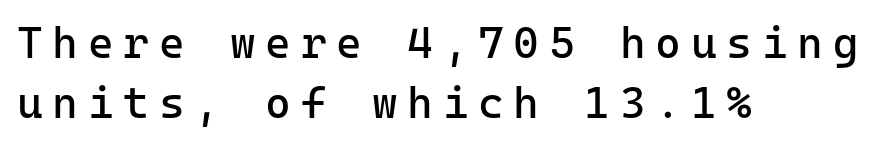
{"serif": "no", "italic": "no", "bold": "no", "weight": "regular", "width": "normal", "stroke_contrast": "low", "x_height": "medium", "monospaced": "yes", "underline": "no", "align": "left", "line_spacing": "normal", "line_spacing_ratio": 1.37, "letter_spacing": "wide", "letter_spacing_em": 0.22, "glyph_px": 44}
